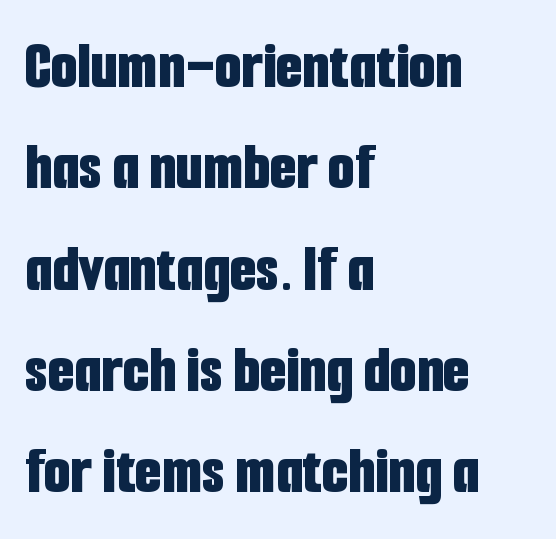
{"serif": "no", "italic": "no", "bold": "yes", "weight": "bold", "width": "condensed", "stroke_contrast": "low", "x_height": "medium", "monospaced": "no", "underline": "no", "align": "left", "line_spacing": "normal", "line_spacing_ratio": 1.49, "letter_spacing": "normal", "letter_spacing_em": 0.0, "glyph_px": 68}
